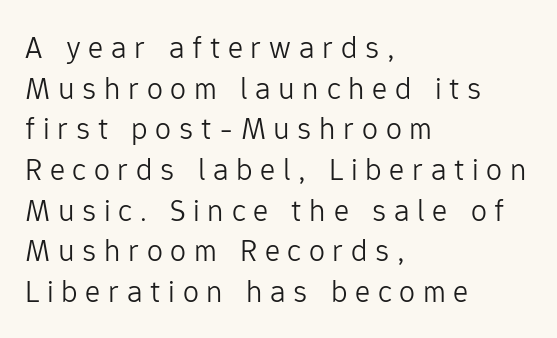
The face used here is a sans, in the tradition of grotesques and geometrics. The letterforms stand isolated, each surrounded by extra space. How would I describe the line gaps? Plain and ordinary. The foot of each line stays bare and open. If you drew a ruler down the left edge, every line would touch it.
